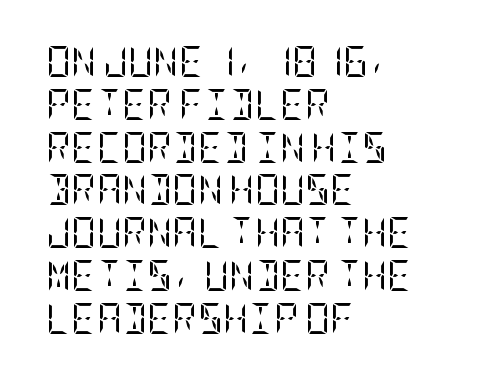
{"serif": "yes", "italic": "no", "bold": "no", "weight": "regular", "width": "condensed", "stroke_contrast": "low", "x_height": "large", "underline": "no", "align": "left", "line_spacing": "normal", "line_spacing_ratio": 1.38, "letter_spacing": "normal", "letter_spacing_em": 0.0, "glyph_px": 31}
